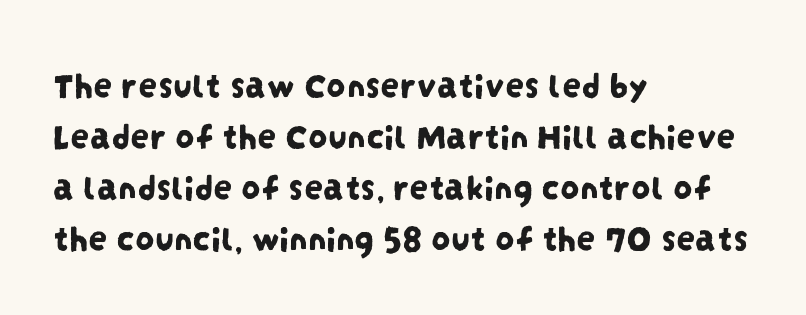
Q: Is the typeface a serif or a sans-serif typeface? A: Sans-serif.
Q: Is the text underlined? A: No.
Q: How is the paragraph aligned? A: Left-aligned.
Q: Is the spacing between letters normal or unusually wide? A: Normal.
Q: Is the spacing between lines tight, normal or loose? A: Normal.
Q: Width (condensed, normal, or wide)? A: Condensed.
Q: Stroke contrast? A: Low.
Q: x-height? A: Large.
Q: Monospaced? A: No.
